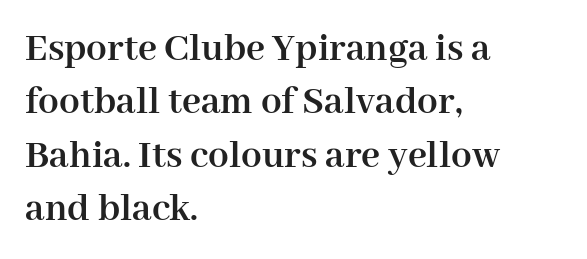
{"serif": "yes", "italic": "no", "bold": "yes", "weight": "semibold", "width": "normal", "stroke_contrast": "high", "x_height": "medium", "monospaced": "no", "underline": "no", "align": "left", "line_spacing": "normal", "line_spacing_ratio": 1.3, "letter_spacing": "normal", "letter_spacing_em": 0.0, "glyph_px": 41}
